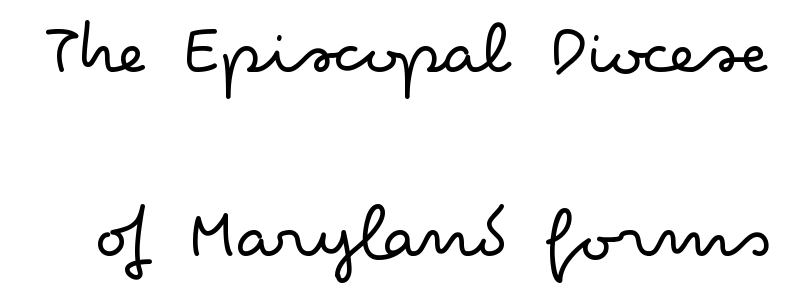
Q: Is the text bold? A: No.
Q: Is the text italic (slanted)? A: No, it is upright.
Q: Is the typeface a serif or a sans-serif typeface? A: Sans-serif.
Q: Is the text underlined? A: No.
Q: Is the spacing between letters normal or unusually wide? A: Normal.
Q: Is the spacing between lines tight, normal or loose? A: Loose.
Q: Width (condensed, normal, or wide)? A: Wide.
Q: Stroke contrast? A: Low.
Q: x-height? A: Small.
Q: Monospaced? A: No.
